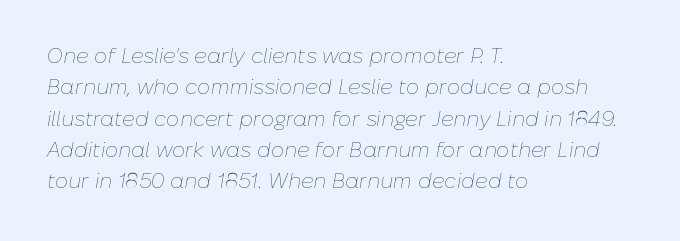
Q: Is the text bold? A: No.
Q: Is the text italic (slanted)? A: Yes, it leans right by about 10 degrees.
Q: Is the text underlined? A: No.
Q: How is the paragraph aligned? A: Left-aligned.
Q: Is the spacing between letters normal or unusually wide? A: Normal.
Q: Is the spacing between lines tight, normal or loose? A: Normal.
